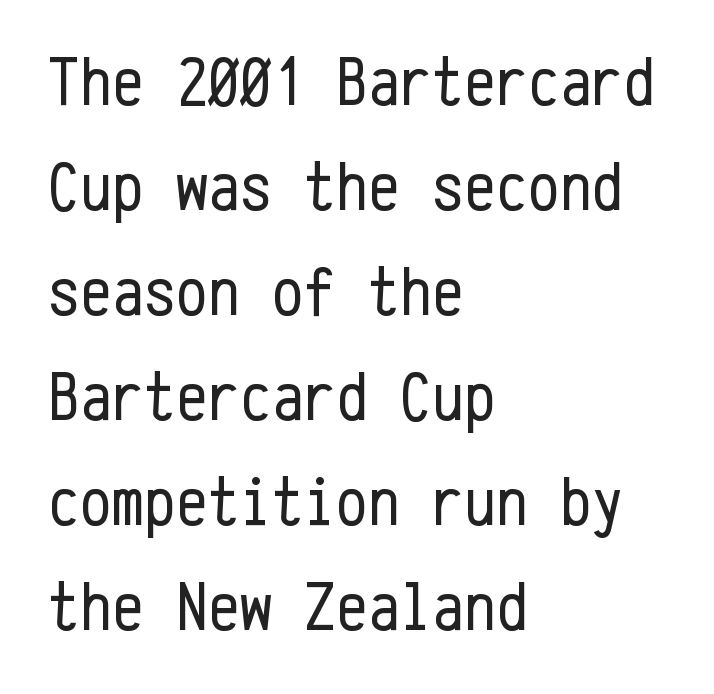
Q: Is the text bold? A: No.
Q: Is the text italic (slanted)? A: No, it is upright.
Q: Is the typeface a serif or a sans-serif typeface? A: Sans-serif.
Q: Is the text underlined? A: No.
Q: How is the paragraph aligned? A: Left-aligned.
Q: Is the spacing between letters normal or unusually wide? A: Normal.
Q: Is the spacing between lines tight, normal or loose? A: Normal.
Q: Width (condensed, normal, or wide)? A: Condensed.
Q: Stroke contrast? A: Low.
Q: x-height? A: Medium.
Q: Monospaced? A: Yes.
